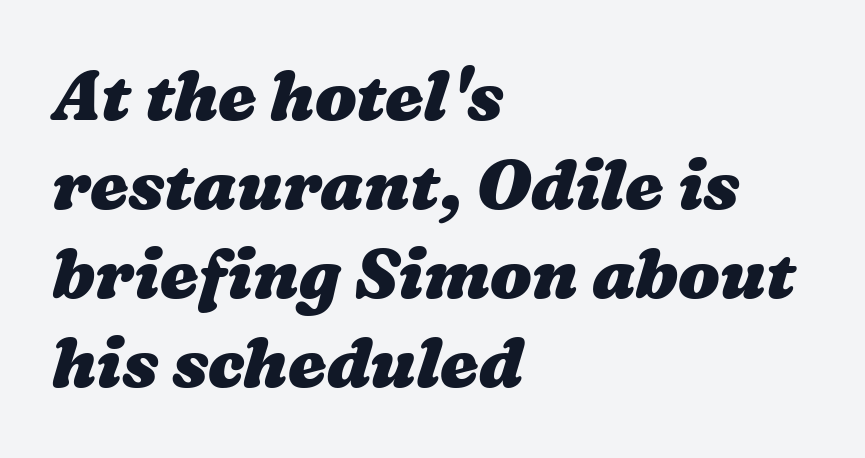
Plain, unruled lines of type. The line texture is even and compact thanks to regular tracking. One glance says typical: line gaps are just what's usual. These lines are rendered in a variable-pitch font. These lines carry a lot of weight — the face is fully bold. The paragraph shown leans on its left margin.
